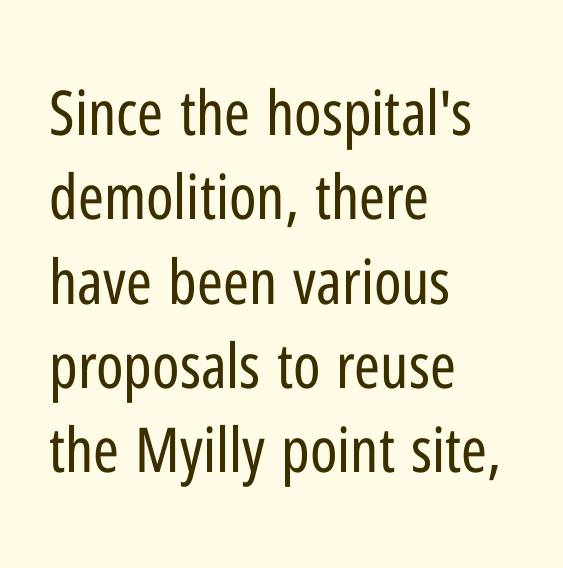
The image shows 62 px regular-weight, condensed sans-serif type, upright; set left-aligned, normal line spacing (1.36x), normal letter spacing, not underlined; low stroke contrast and a medium x-height.
